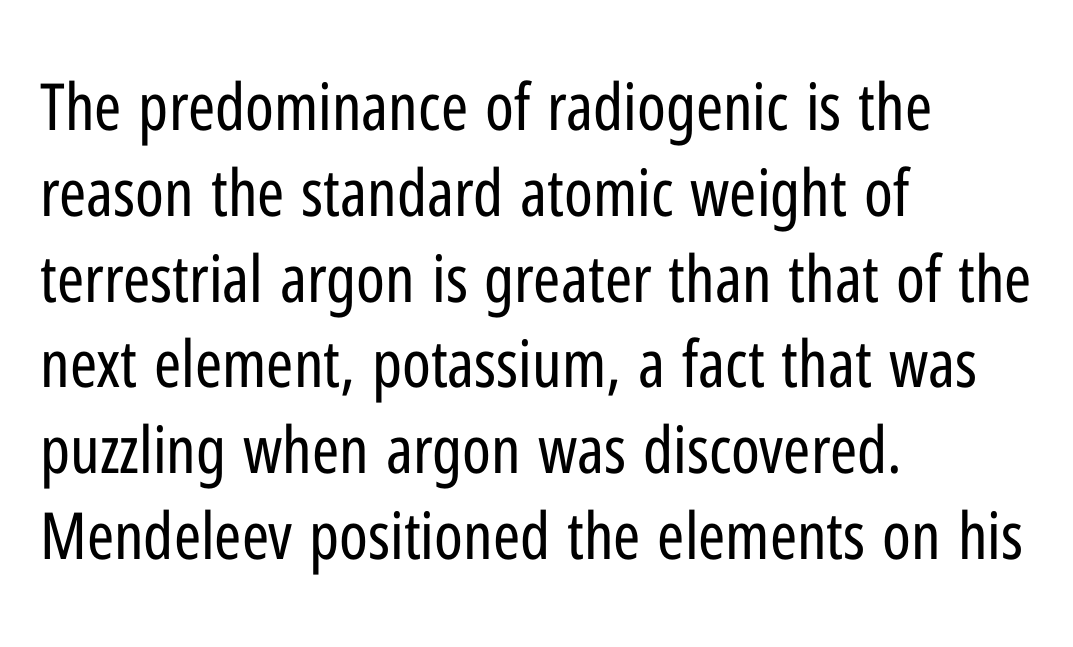
Q: Is the text bold? A: No.
Q: Is the text italic (slanted)? A: No, it is upright.
Q: Is the typeface a serif or a sans-serif typeface? A: Sans-serif.
Q: Is the text underlined? A: No.
Q: How is the paragraph aligned? A: Left-aligned.
Q: Is the spacing between letters normal or unusually wide? A: Normal.
Q: Is the spacing between lines tight, normal or loose? A: Normal.
Q: Width (condensed, normal, or wide)? A: Condensed.
Q: Stroke contrast? A: Low.
Q: x-height? A: Medium.
Q: Monospaced? A: No.
